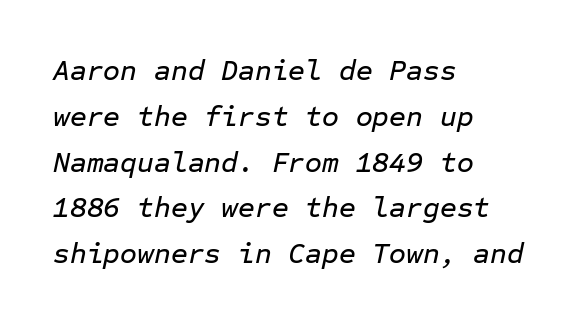
{"italic": "yes", "lean": "right", "slant_degrees": 12, "width": "normal", "stroke_contrast": "low", "x_height": "medium", "monospaced": "yes", "underline": "no", "align": "left", "line_spacing": "normal", "line_spacing_ratio": 1.58, "letter_spacing": "normal", "letter_spacing_em": 0.0, "glyph_px": 29}
